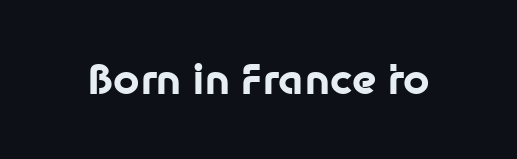
The image shows 41 px bold sans-serif type, upright; set normal letter spacing, not underlined; low stroke contrast and a medium x-height.
